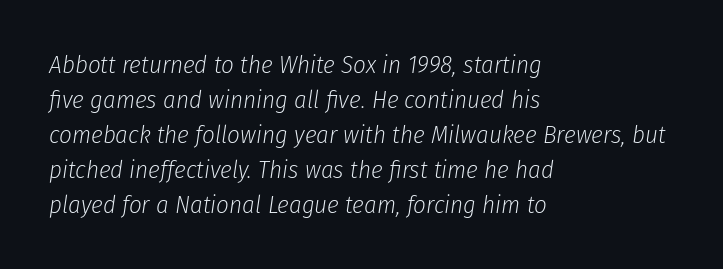
This rendering leaves character spacing at its baseline value. Stem width sits at or under what a default text font uses. Line spacing here is normal. An italicized treatment has been applied to the whole sample.
